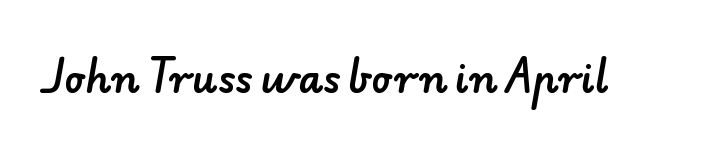
Q: Is the typeface a serif or a sans-serif typeface? A: Sans-serif.
Q: Is the text underlined? A: No.
Q: Is the spacing between letters normal or unusually wide? A: Normal.
Q: Width (condensed, normal, or wide)? A: Normal.
Q: Stroke contrast? A: Low.
Q: x-height? A: Small.
Q: Monospaced? A: No.
